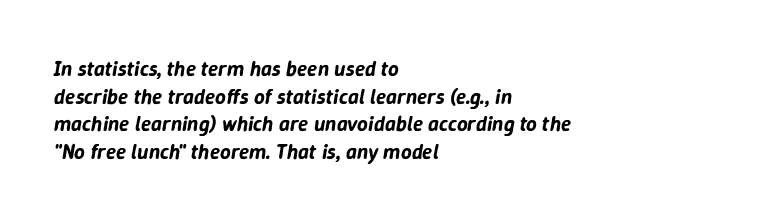
{"italic": "yes", "lean": "right", "slant_degrees": 9, "underline": "no", "align": "left", "line_spacing": "normal", "line_spacing_ratio": 1.32, "letter_spacing": "normal", "letter_spacing_em": 0.0, "glyph_px": 21}
